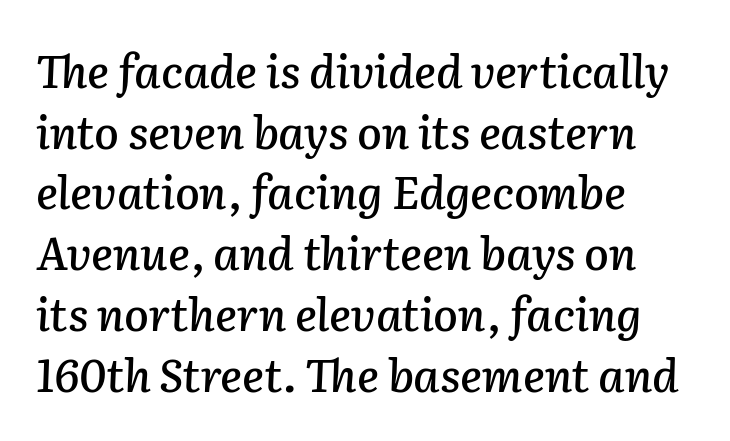
The image shows 45 px text type, italic (leaning right); set left-aligned, normal line spacing (1.35x), normal letter spacing, not underlined; low stroke contrast and a medium x-height.
